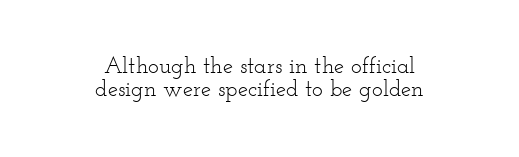
Between one letter and the next there's only the usual sliver of space. Regarding leading, the lines here are crowded together. You can tell it's not italic because the verticals are truly vertical. One-word summary of the alignment: center. The string is rendered with underlining switched off.
